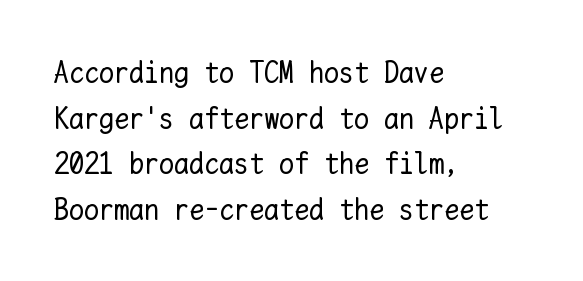
The image shows 30 px regular-weight type, upright, monospaced; set left-aligned, normal line spacing (1.52x), normal letter spacing, not underlined; low stroke contrast and a medium x-height.
